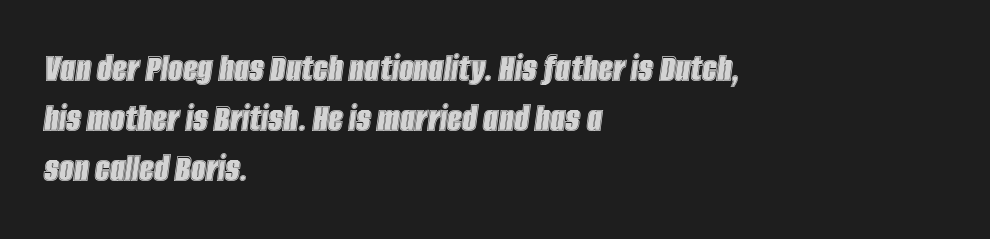
The image shows 41 px condensed type, italic (leaning right); set left-aligned, line spacing 1.22x, normal letter spacing, not underlined; a large x-height.
